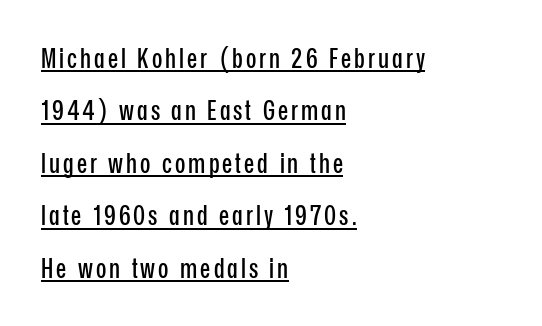
{"italic": "no", "underline": "yes", "align": "left", "line_spacing": "loose", "line_spacing_ratio": 1.94, "glyph_px": 27}
